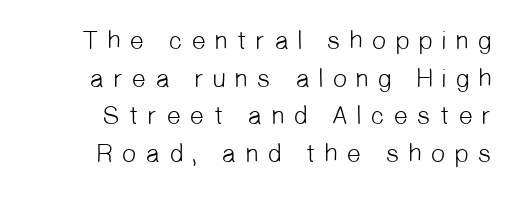
The rendering inserts visible extra space after every character. Compared with typical paragraphs, the rows here are spaced about the same. Is this a heavy cut? Hardly; it is regular or lighter. Unmarked baselines from the first word to the last.
